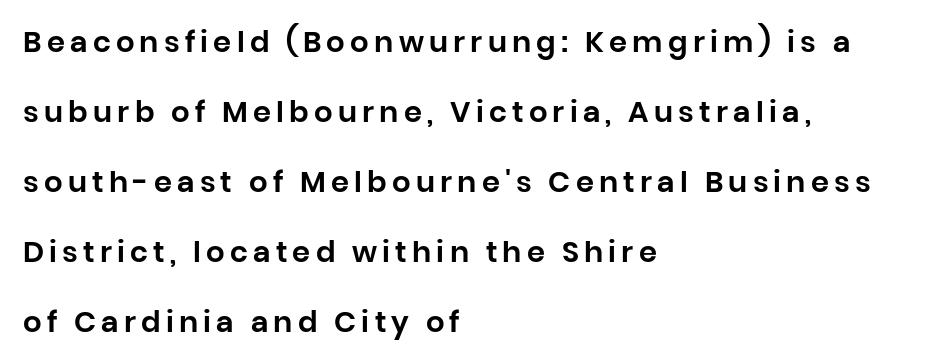
{"serif": "no", "italic": "no", "width": "normal", "stroke_contrast": "low", "x_height": "large", "monospaced": "no", "underline": "no", "align": "left", "line_spacing": "loose", "line_spacing_ratio": 2.41, "glyph_px": 29}
